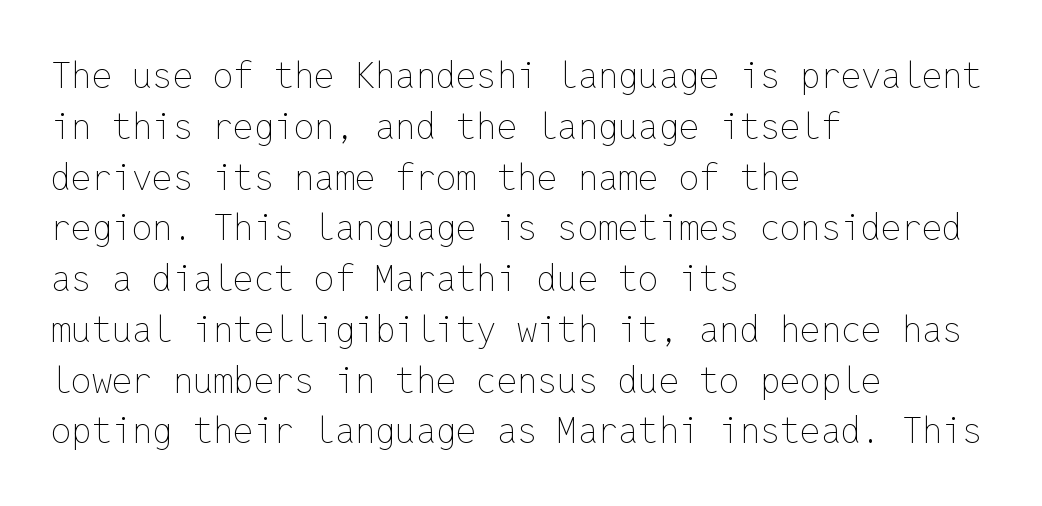
Tracking value appears to be zero — textbook default spacing. Lines of text with bare space underneath. The leading is moderate, giving the passage an even texture. Does the copy run flush right? No — it runs flush left. Do the characters align in a grid? Yes, the font is monospaced.
